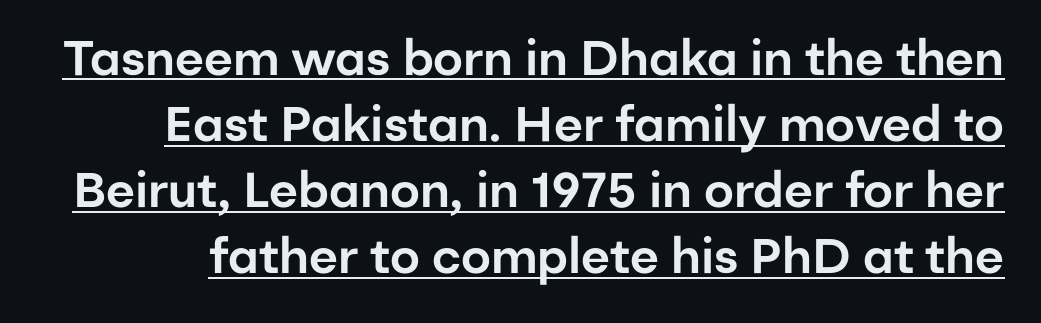
The passage shown has conventional tracking throughout. Posture: straight, roman, zero tilt. Has an underline been added? It has. The passage shown is typed in a proportional face where columns would drift. Font category for this specimen: sans-serif. If you measured baseline to baseline, you'd find a middling distance.
